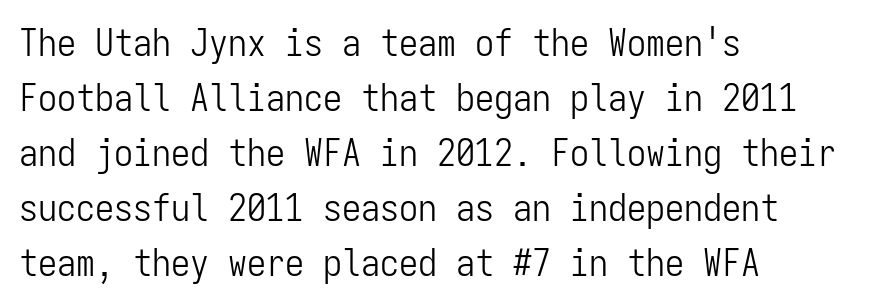
The image shows 38 px light, condensed sans-serif type, upright, monospaced; set left-aligned, normal line spacing (1.45x), normal letter spacing, not underlined; low stroke contrast and a medium x-height.
